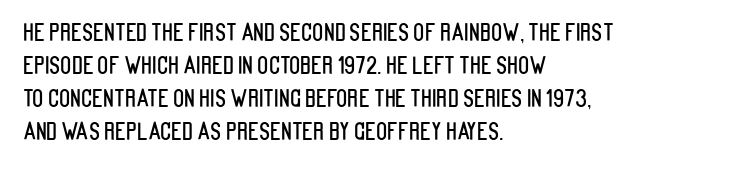
{"italic": "no", "underline": "no", "align": "left", "line_spacing": "normal", "line_spacing_ratio": 1.44, "letter_spacing": "normal", "letter_spacing_em": 0.0, "glyph_px": 23}
